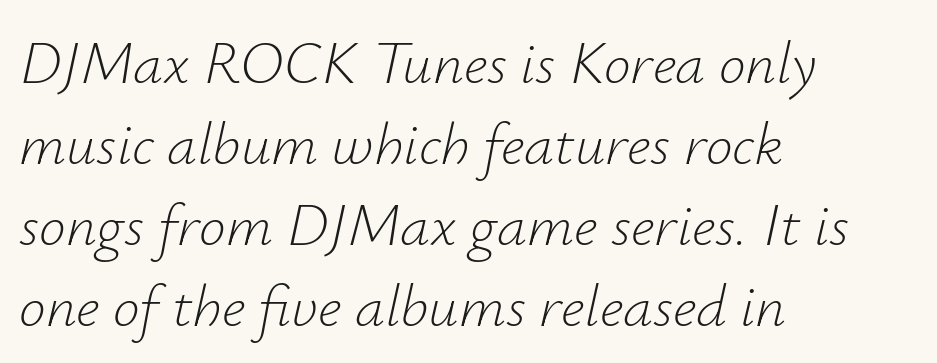
Q: Is the text bold? A: No.
Q: Is the text italic (slanted)? A: Yes, it leans right by about 12 degrees.
Q: Is the text underlined? A: No.
Q: How is the paragraph aligned? A: Left-aligned.
Q: Is the spacing between letters normal or unusually wide? A: Normal.
Q: Is the spacing between lines tight, normal or loose? A: Normal.
Q: Width (condensed, normal, or wide)? A: Normal.
Q: Stroke contrast? A: Low.
Q: x-height? A: Small.
Q: Monospaced? A: No.
